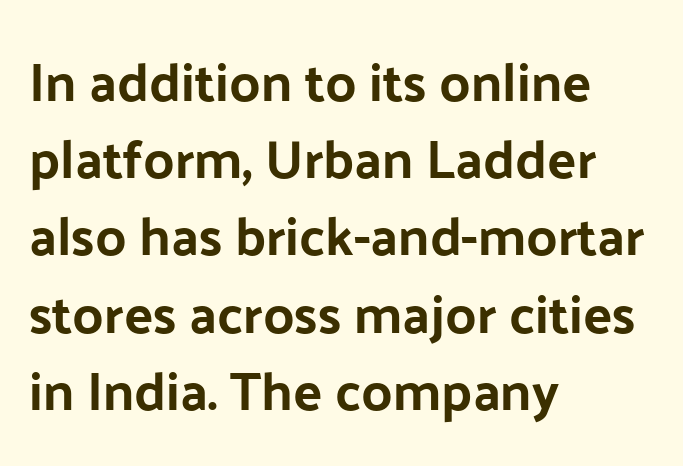
{"serif": "no", "italic": "no", "width": "normal", "stroke_contrast": "low", "x_height": "medium", "monospaced": "no", "underline": "no", "align": "left", "line_spacing": "normal", "line_spacing_ratio": 1.43, "letter_spacing": "normal", "letter_spacing_em": 0.0, "glyph_px": 54}
